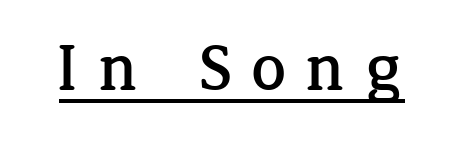
Tall strokes in this sample are plumb rather than angled. What stands out about the letter spacing? Its width — letters are far apart. The face used here is proportionally spaced, like ordinary book or web type. Glance below the letters and you will spot a drawn line. Font category for this specimen: serif.
